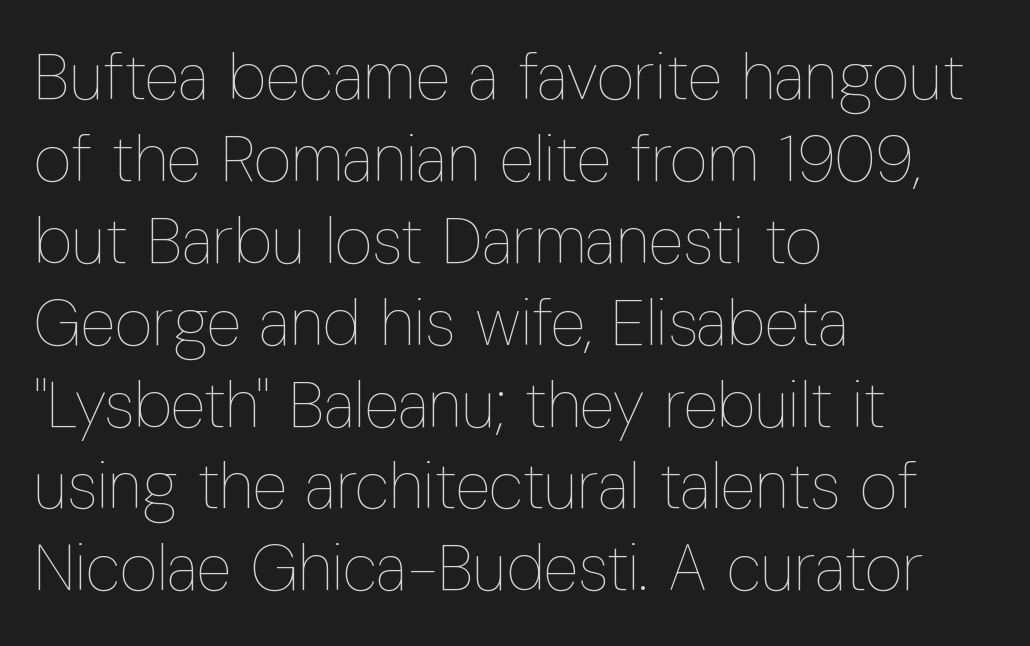
Descenders hang freely into open space. The strokes carry an ordinary text weight at most. This sample keeps an unexceptional amount of space between lines. These lines keep a tight, regular rhythm from letter to letter. Varying glyph widths throughout — classic text-font behaviour. The lines are quadded left.
